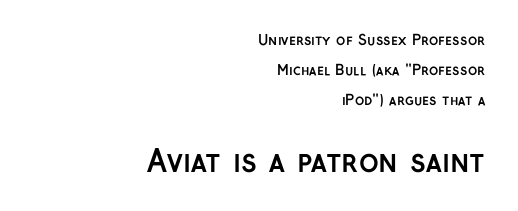
Character widths vary here, with narrow letters taking less room than wide ones. Each new line begins a long way beneath the previous one. Letters rest on an invisible, unmarked baseline. When letters stand straight like this, we call the style roman or upright.
